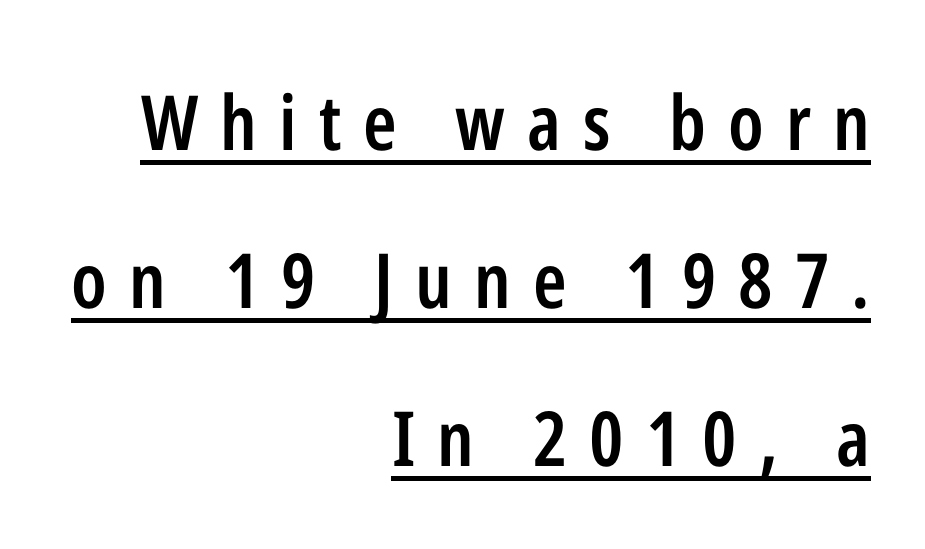
The image shows 76 px semibold, condensed sans-serif type, upright; set right-aligned, loose line spacing (2.08x), unusually wide letter spacing (+0.29 em), underlined; low stroke contrast and a medium x-height.
